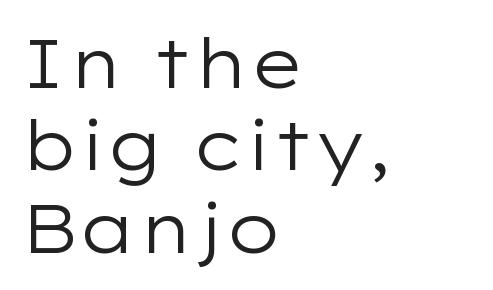
{"serif": "no", "italic": "no", "bold": "no", "weight": "regular", "width": "wide", "stroke_contrast": "low", "x_height": "medium", "monospaced": "no", "underline": "no", "align": "left", "line_spacing_ratio": 1.21, "letter_spacing": "normal", "letter_spacing_em": 0.0, "glyph_px": 68}
